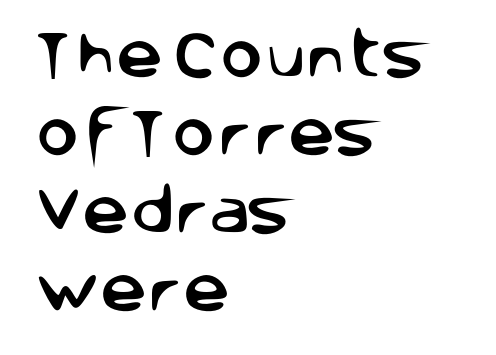
{"serif": "no", "italic": "no", "width": "normal", "stroke_contrast": "low", "x_height": "large", "monospaced": "no", "underline": "no", "align": "left", "line_spacing": "normal", "line_spacing_ratio": 1.5, "letter_spacing": "normal", "letter_spacing_em": 0.0, "glyph_px": 52}
